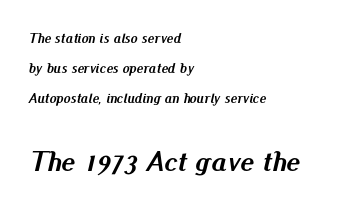
Q: Is the text bold? A: Yes.
Q: Is the text italic (slanted)? A: Yes, it leans right by about 13 degrees.
Q: Is the text underlined? A: No.
Q: How is the paragraph aligned? A: Left-aligned.
Q: Is the spacing between letters normal or unusually wide? A: Normal.
Q: Is the spacing between lines tight, normal or loose? A: Loose.
Q: Which block of text is set in a larger size, the first (top) or the second (bottom)? A: The second (bottom) one.
Q: Width (condensed, normal, or wide)? A: Normal.
Q: Stroke contrast? A: Medium.
Q: x-height? A: Small.
Q: Monospaced? A: No.
